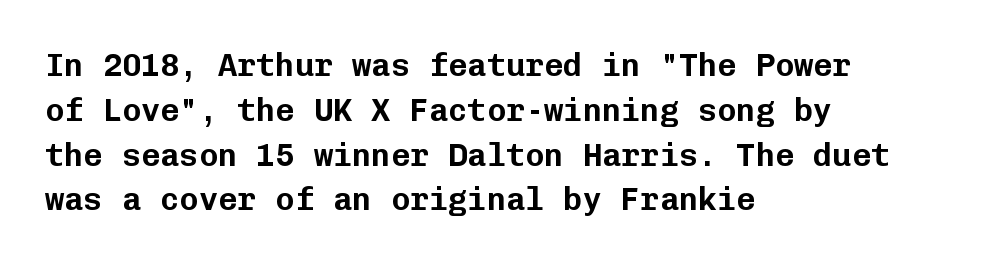
The type is set solid horizontally, with unmodified tracking. Line starts are locked; line ends wander. Underlining? Definitely not there. The letters march in equal steps, a hallmark of fixed-pitch type. Nope, no serifs anywhere on these letters.
